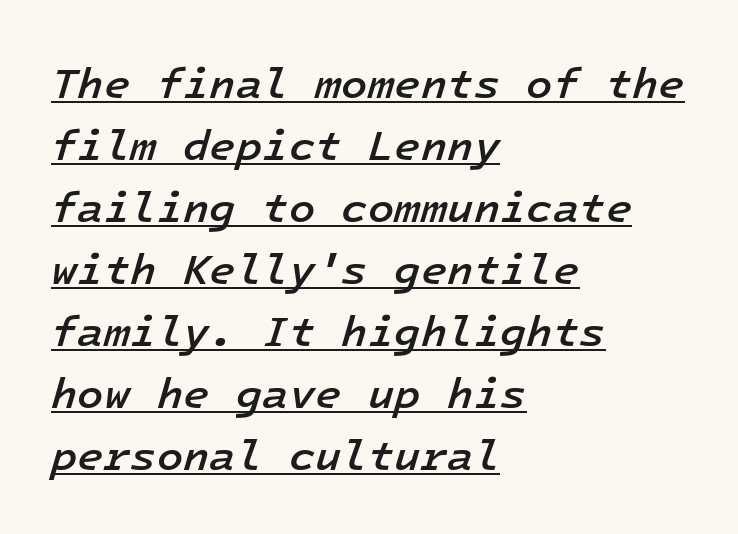
The text carries the slant typical of an italic or oblique font. Looks like terminal output: every glyph gets an equal slot. Set as a demibold, roughly 600 on the weight scale. Honestly, the underline is the first thing you notice here. Each word holds together tightly as a unit, with standard inter-letter gaps.
